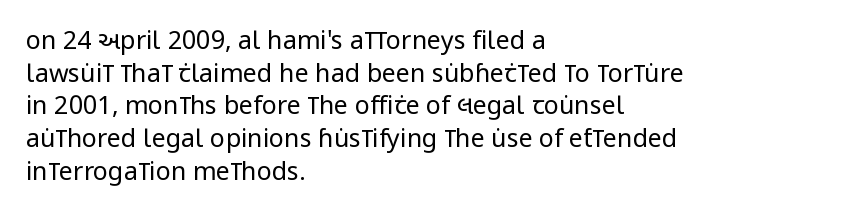
{"italic": "no", "bold": "no", "underline": "no", "align": "left", "line_spacing": "normal", "line_spacing_ratio": 1.31, "letter_spacing": "normal", "letter_spacing_em": 0.0, "glyph_px": 25}
